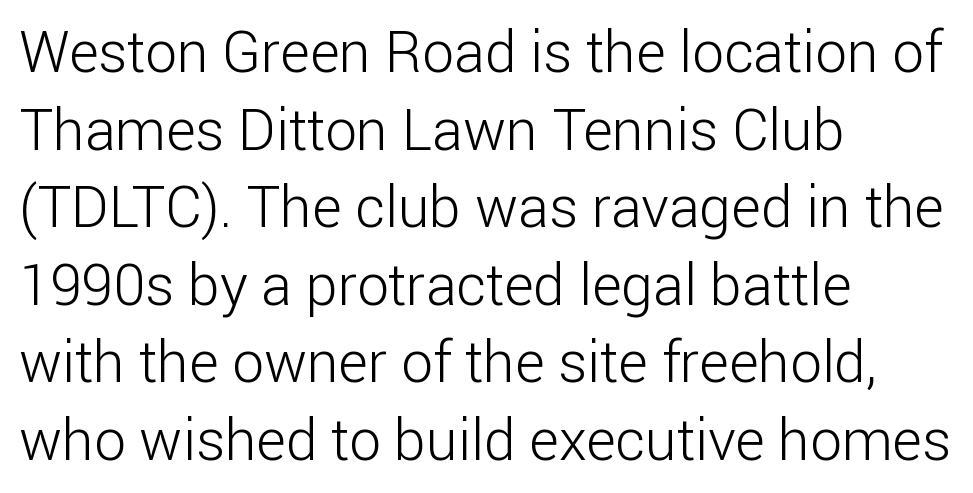
The image shows 57 px light sans-serif type, upright; set left-aligned, normal line spacing (1.36x), normal letter spacing, not underlined; low stroke contrast and a medium x-height.
